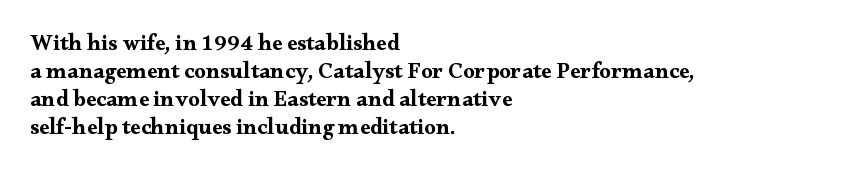
Look at the stroke-to-counter ratio: heavy, a bold. Ordinary non-slanted type is in use. The baseline area is clear. The setting favours the left margin, as ordinary paragraphs usually do. Look at the tracking — it's just the regular setting, nothing added.
